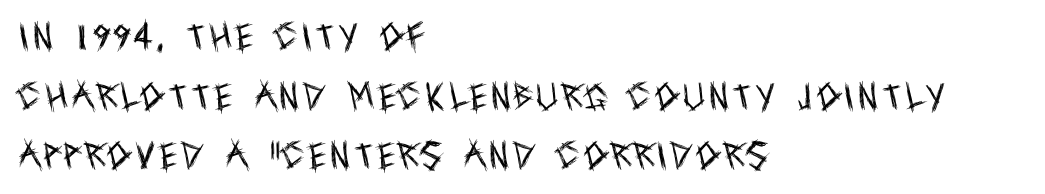
{"serif": "no", "italic": "no", "bold": "no", "weight": "regular", "width": "condensed", "x_height": "large", "monospaced": "no", "underline": "no", "align": "left", "line_spacing": "loose", "line_spacing_ratio": 1.99, "glyph_px": 30}
